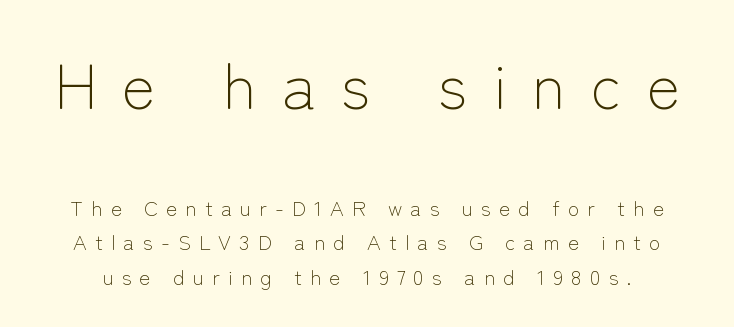
The strokes are not fattened; the text isn't bold. Reading down the column, the eye jumps a familiar distance to each next line. In this sample the first text group is rendered at the bigger scale. The tracking jumps out immediately: characters are airy and widely separated.
